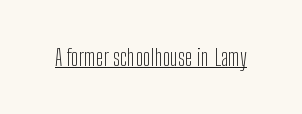
Q: Is the text bold? A: No.
Q: Is the text italic (slanted)? A: No, it is upright.
Q: Is the text underlined? A: Yes.
Q: Is the spacing between letters normal or unusually wide? A: Normal.
